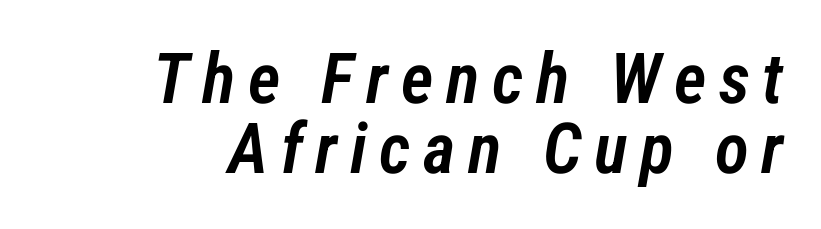
Q: Is the text bold? A: Semi-bold.
Q: Is the text italic (slanted)? A: Yes, it leans right by about 12 degrees.
Q: Is the text underlined? A: No.
Q: How is the paragraph aligned? A: Right-aligned.
Q: Is the spacing between lines tight, normal or loose? A: Tight.
Q: Width (condensed, normal, or wide)? A: Condensed.
Q: Stroke contrast? A: Low.
Q: x-height? A: Medium.
Q: Monospaced? A: No.
